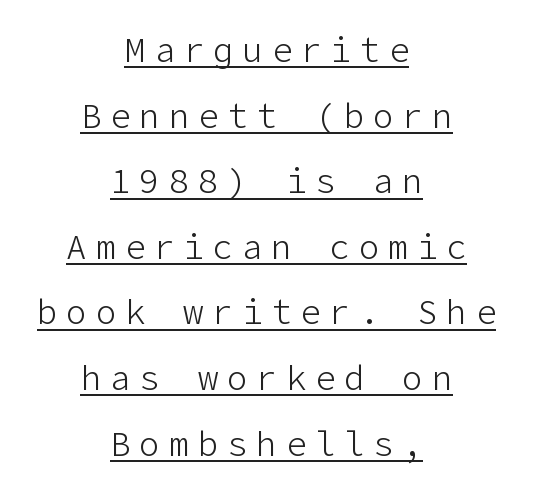
The image shows 34 px light sans-serif type, upright; set centered, loose line spacing (1.93x), unusually wide letter spacing (+0.26 em), underlined; low stroke contrast and a medium x-height.
